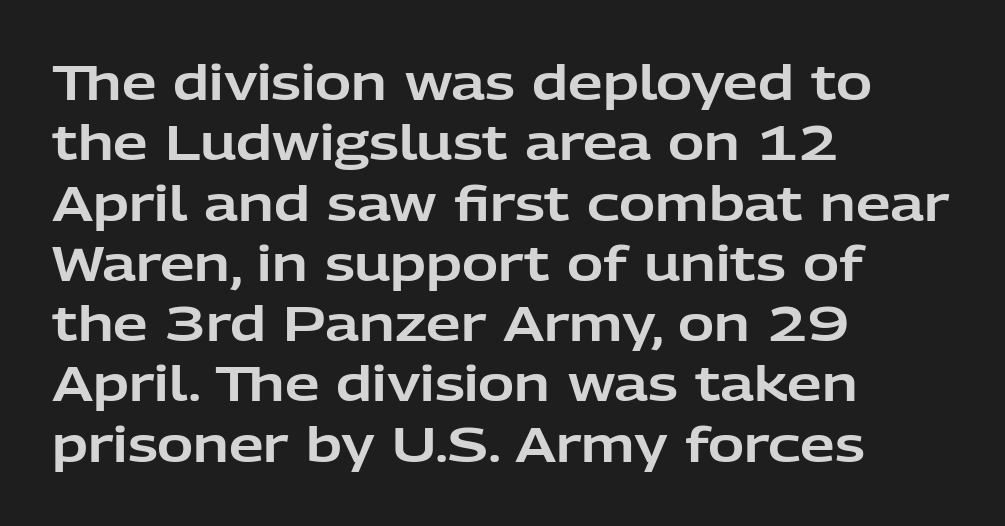
Q: Is the text italic (slanted)? A: No, it is upright.
Q: Is the typeface a serif or a sans-serif typeface? A: Sans-serif.
Q: Is the text underlined? A: No.
Q: How is the paragraph aligned? A: Left-aligned.
Q: Is the spacing between letters normal or unusually wide? A: Normal.
Q: Width (condensed, normal, or wide)? A: Normal.
Q: Stroke contrast? A: Low.
Q: x-height? A: Medium.
Q: Monospaced? A: No.
